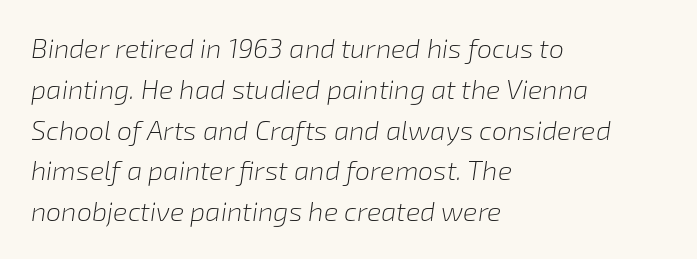
Q: Is the text bold? A: No.
Q: Is the text italic (slanted)? A: Yes, it leans right by about 8 degrees.
Q: Is the text underlined? A: No.
Q: How is the paragraph aligned? A: Left-aligned.
Q: Is the spacing between letters normal or unusually wide? A: Normal.
Q: Is the spacing between lines tight, normal or loose? A: Normal.
